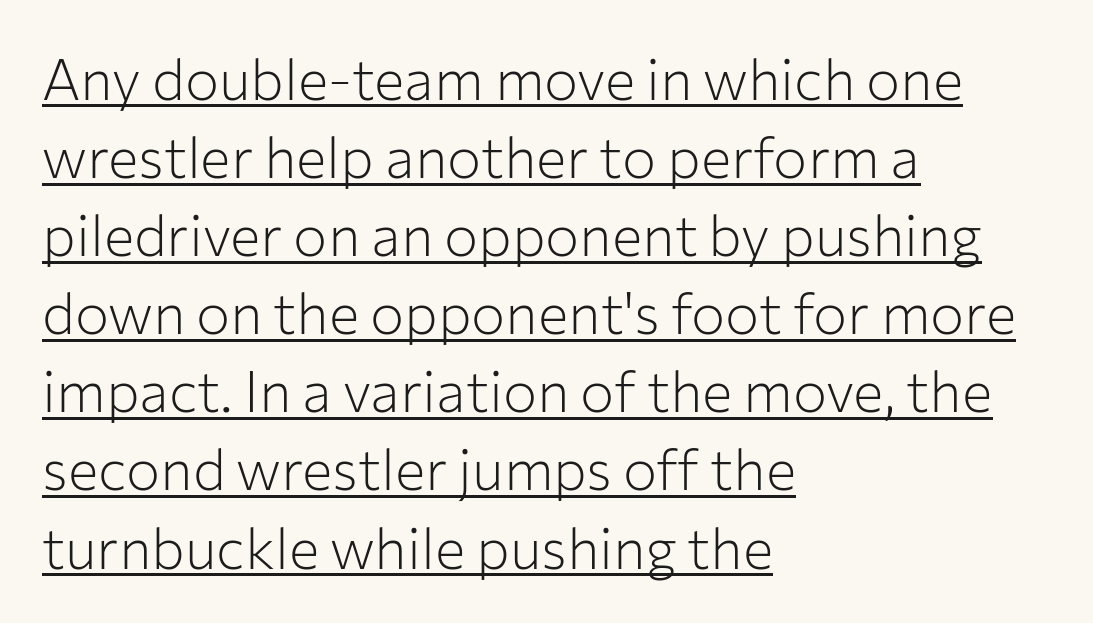
The image shows 57 px light sans-serif type, upright; set left-aligned, normal line spacing (1.37x), normal letter spacing, underlined; low stroke contrast and a medium x-height.
